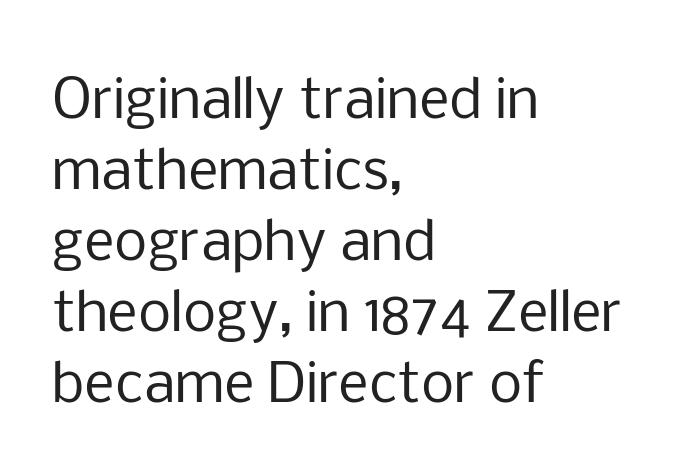
The image shows 53 px regular-weight sans-serif type, upright; set left-aligned, normal line spacing (1.34x), normal letter spacing, not underlined; low stroke contrast and a medium x-height.
